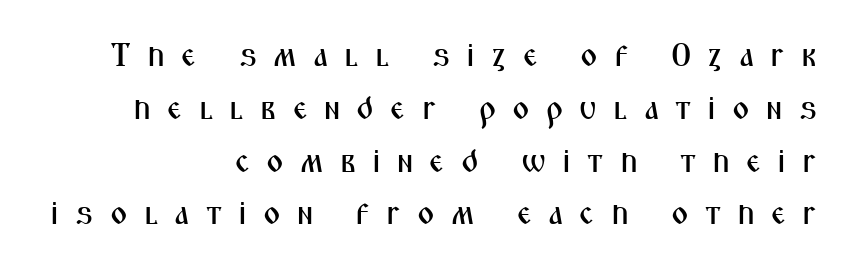
{"serif": "no", "italic": "no", "width": "condensed", "stroke_contrast": "medium", "x_height": "medium", "monospaced": "no", "underline": "no", "align": "right", "line_spacing": "normal", "line_spacing_ratio": 1.6, "letter_spacing": "wide", "letter_spacing_em": 0.49, "glyph_px": 33}
